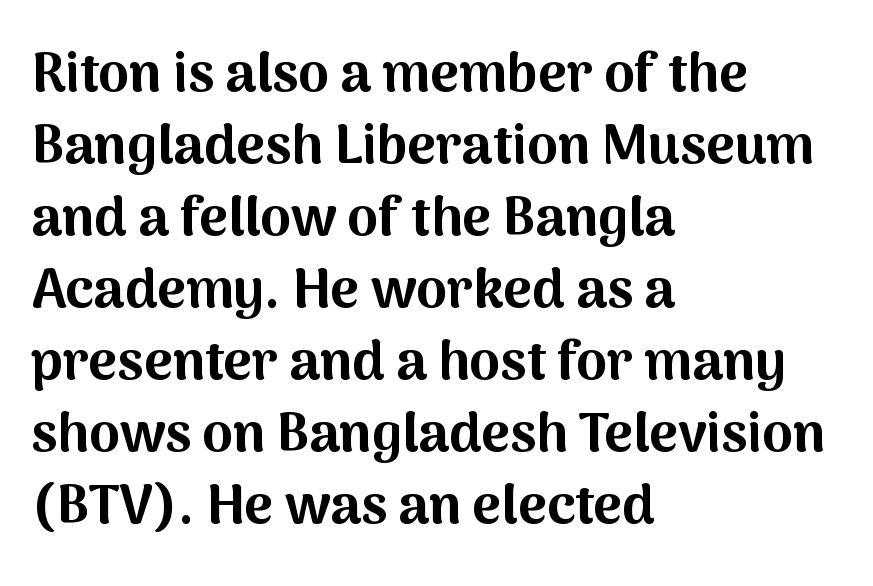
{"serif": "no", "italic": "no", "bold": "yes", "weight": "bold", "width": "normal", "stroke_contrast": "medium", "x_height": "medium", "monospaced": "no", "underline": "no", "align": "left", "line_spacing": "normal", "line_spacing_ratio": 1.31, "letter_spacing": "normal", "letter_spacing_em": 0.0, "glyph_px": 55}
